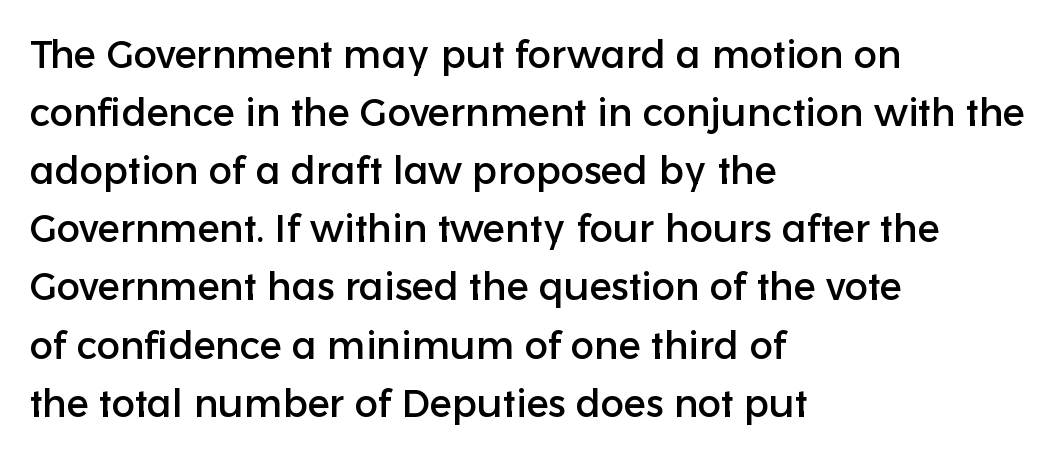
The strip under each line holds only bare page. Horizontally, the lines are justified to the leading edge only. What kind of face is this? One without serifs — a sans. The rows are spaced the way most documents space them. The type sits square on the baseline with zero lean. Letter spacing: default.
